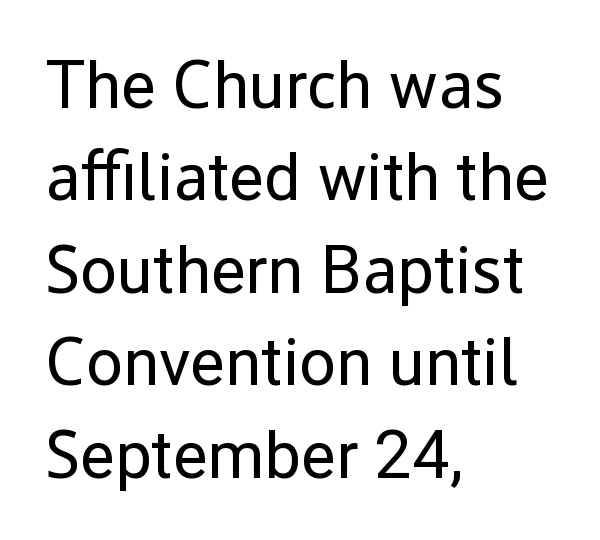
{"serif": "no", "italic": "no", "bold": "no", "weight": "regular", "width": "normal", "stroke_contrast": "low", "x_height": "medium", "monospaced": "no", "underline": "no", "align": "left", "line_spacing": "normal", "line_spacing_ratio": 1.38, "letter_spacing": "normal", "letter_spacing_em": 0.0, "glyph_px": 67}
